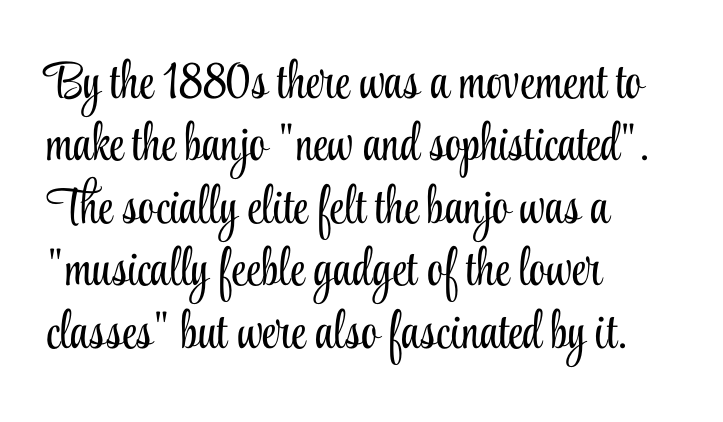
Nothing heavy about these letters — not bold at all. Yep, those are serifs on the letters. Each line starts at the same left margin while the right side varies.
